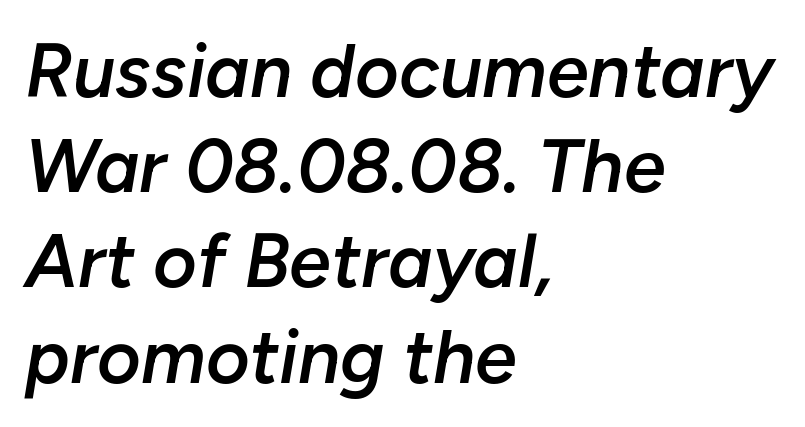
The image shows 75 px semibold type, italic (leaning right); set left-aligned, normal line spacing (1.27x), normal letter spacing, not underlined; low stroke contrast and a medium x-height.
